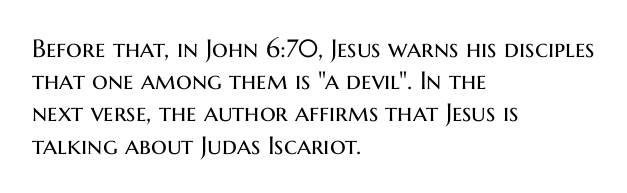
These lines keep a tight, regular rhythm from letter to letter. This sample is left-justified, so line endings fall wherever the words run out. The space between consecutive lines is moderate. Do the letters lean? They stand straight. The passage shown is not underscored anywhere. Stems and bowls with no extra thickness — not bold.
